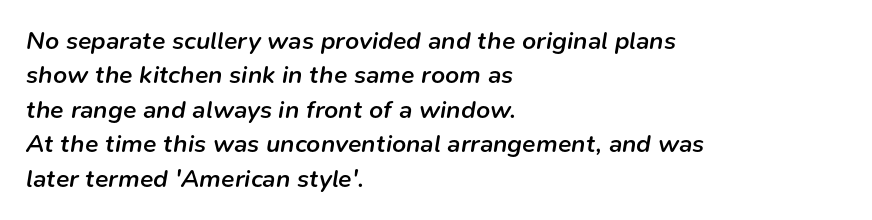
Leading: standard. The compositor pushed each line to the left boundary. The text carries the slant typical of an italic or oblique font. I'd describe the lettering as semibold — firm but not a full bold. Compared with typical body copy, the letter spacing here is the same. The zone under the glyphs is completely vacant.
